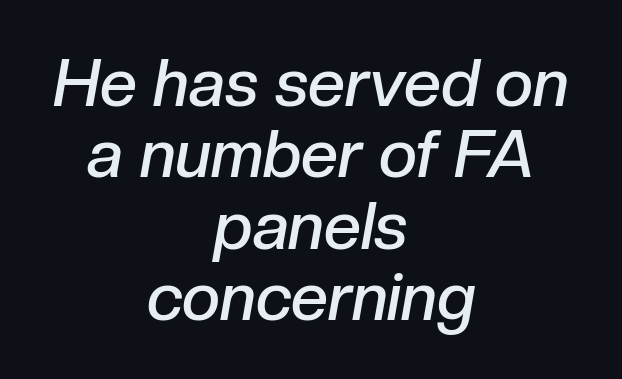
Q: Is the text bold? A: Semi-bold.
Q: Is the text italic (slanted)? A: Yes, it leans right by about 10 degrees.
Q: Is the text underlined? A: No.
Q: How is the paragraph aligned? A: Centered.
Q: Is the spacing between letters normal or unusually wide? A: Normal.
Q: Is the spacing between lines tight, normal or loose? A: Tight.
Q: Width (condensed, normal, or wide)? A: Normal.
Q: Stroke contrast? A: Low.
Q: x-height? A: Medium.
Q: Monospaced? A: No.
